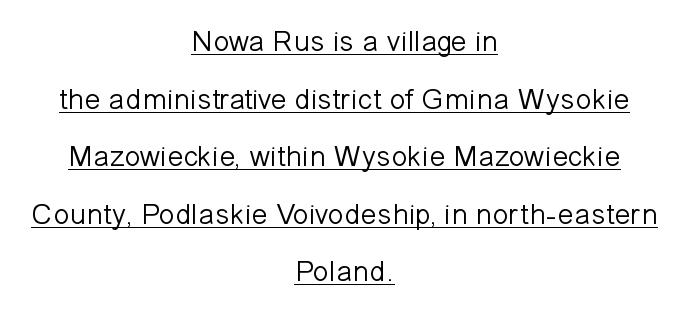
{"serif": "no", "italic": "no", "bold": "no", "weight": "light", "width": "normal", "stroke_contrast": "low", "x_height": "medium", "monospaced": "no", "underline": "yes", "align": "center", "line_spacing": "loose", "line_spacing_ratio": 1.92, "letter_spacing": "normal", "letter_spacing_em": 0.0, "glyph_px": 30}
